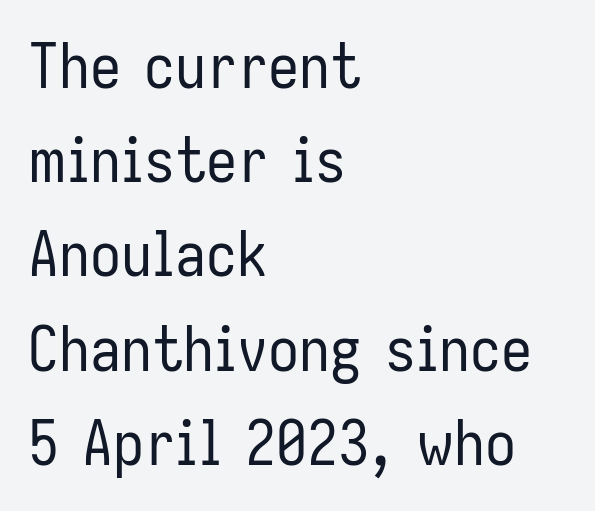
Q: Is the text bold? A: No.
Q: Is the text italic (slanted)? A: No, it is upright.
Q: Is the typeface a serif or a sans-serif typeface? A: Sans-serif.
Q: Is the text underlined? A: No.
Q: How is the paragraph aligned? A: Left-aligned.
Q: Is the spacing between letters normal or unusually wide? A: Normal.
Q: Is the spacing between lines tight, normal or loose? A: Normal.
Q: Width (condensed, normal, or wide)? A: Condensed.
Q: Stroke contrast? A: Low.
Q: x-height? A: Medium.
Q: Monospaced? A: No.
